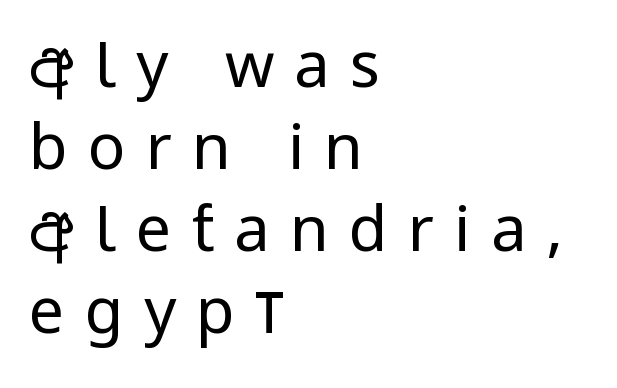
Note the varied advance widths — an 'i' is clearly narrower than an 'm'. The rag falls on the right side of this text block. Observe the wide spacing: letters keep a clear distance from each other. Each stroke keeps to a modest, everyday thickness or less.
